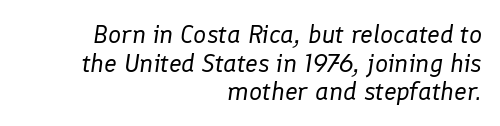
{"italic": "yes", "lean": "right", "slant_degrees": 8, "bold": "no", "underline": "no", "align": "right", "line_spacing": "tight", "line_spacing_ratio": 1.1, "letter_spacing": "normal", "letter_spacing_em": 0.0, "glyph_px": 26}
